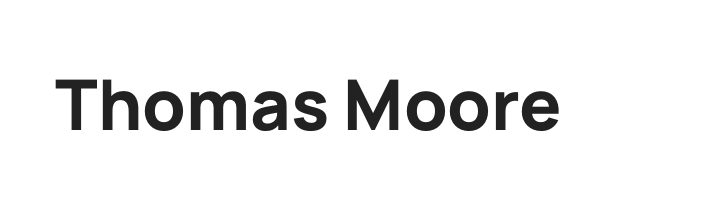
What kind of face is this? One without serifs — a sans. Standard letterfit; no display-style spreading of the glyphs. Each letter keeps its own natural width here, so spacing adapts to shape. Upright lettering throughout. Letters rest on an invisible, unmarked baseline.
